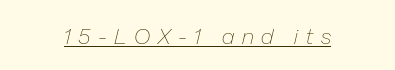
Q: Is the text bold? A: No.
Q: Is the text italic (slanted)? A: Yes, it leans right by about 13 degrees.
Q: Is the text underlined? A: Yes.
Q: Is the spacing between letters normal or unusually wide? A: Unusually wide.
